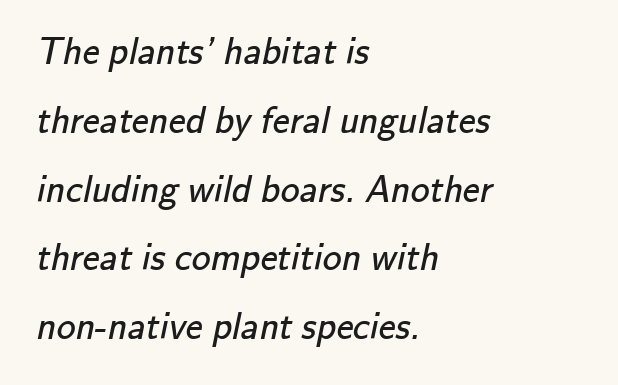
The image shows 38 px regular-weight sans-serif type; set left-aligned, line spacing 1.81x, normal letter spacing, not underlined; low stroke contrast and a small x-height.
